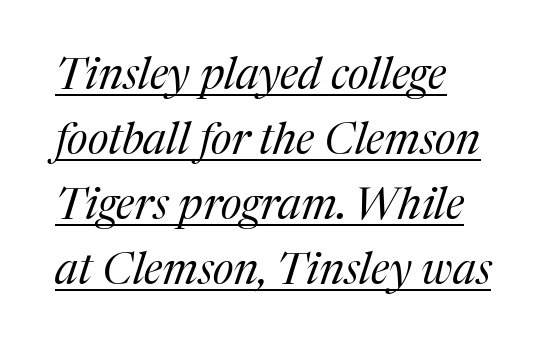
{"serif": "yes", "italic": "yes", "lean": "right", "slant_degrees": 17, "bold": "no", "weight": "regular", "width": "normal", "stroke_contrast": "medium", "x_height": "medium", "monospaced": "no", "underline": "yes", "align": "left", "line_spacing": "normal", "line_spacing_ratio": 1.48, "letter_spacing": "normal", "letter_spacing_em": 0.0, "glyph_px": 44}
